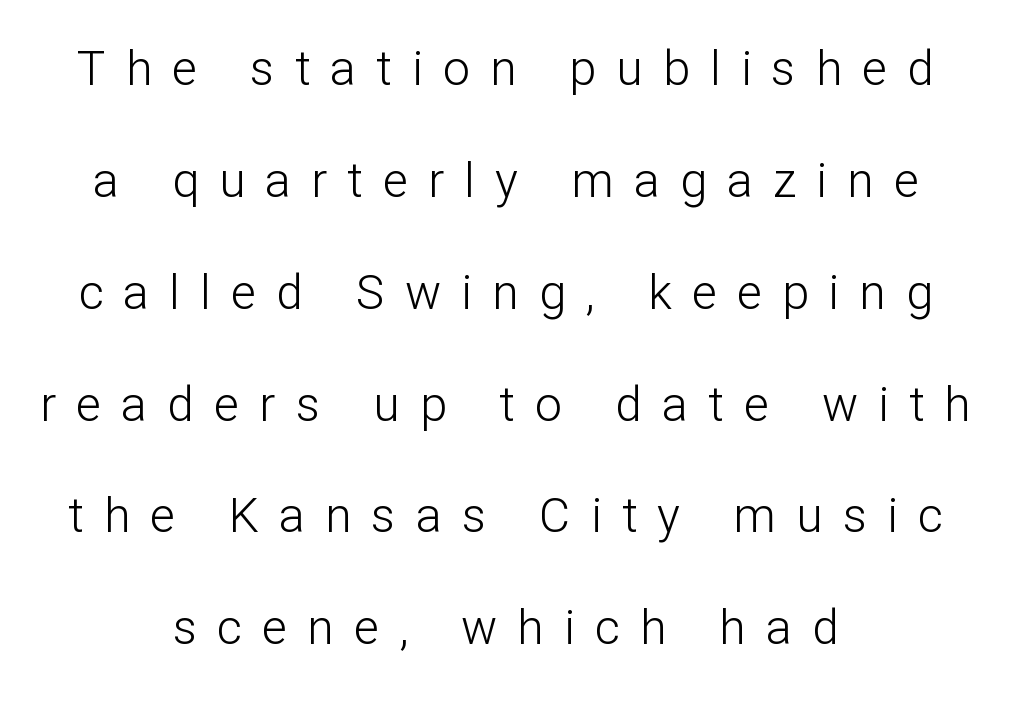
Serif or sans? Sans — the stroke terminals are bare. Leading: increased. Teacher's note: observe the equal gaps on both sides — that is centered alignment. The letterforms stand isolated, each surrounded by extra space. Tall strokes in this sample are plumb rather than angled.
